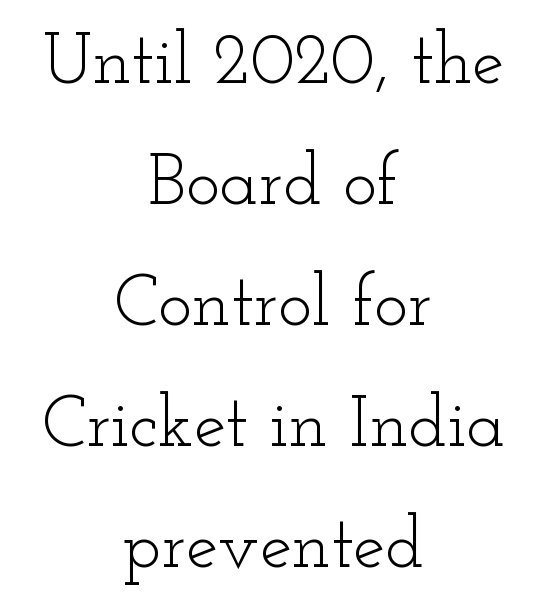
The image shows 72 px light, wide serif type, upright; set centered, normal line spacing (1.68x), normal letter spacing, not underlined; low stroke contrast and a small x-height.
